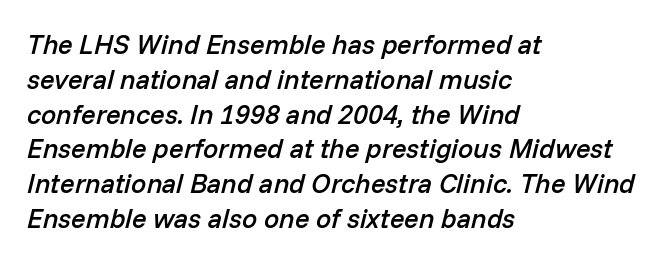
{"italic": "yes", "lean": "right", "slant_degrees": 14, "bold": "semi", "underline": "no", "align": "left", "line_spacing": "normal", "line_spacing_ratio": 1.29, "letter_spacing": "normal", "letter_spacing_em": 0.0, "glyph_px": 27}
